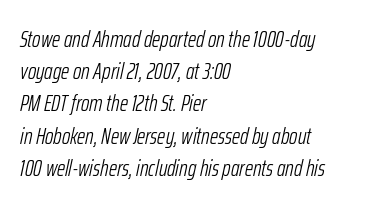
The image shows 23 px text type, italic (leaning right); set left-aligned, normal line spacing (1.4x), normal letter spacing, not underlined.
